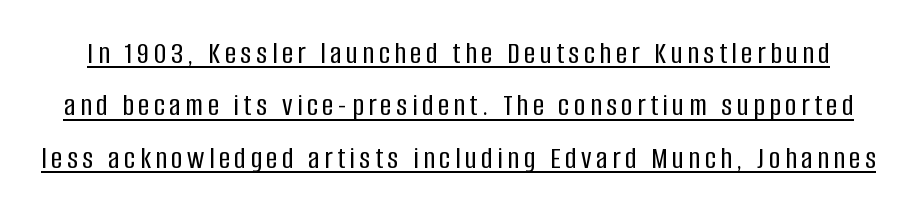
Unlike italic type, these characters show no tilt at all. Note the varied advance widths — an 'i' is clearly narrower than an 'm'. A normal amount of white space separates one row of letters from the next. A baseline rule has been typeset under these characters. Note: no serifs on the glyphs.
